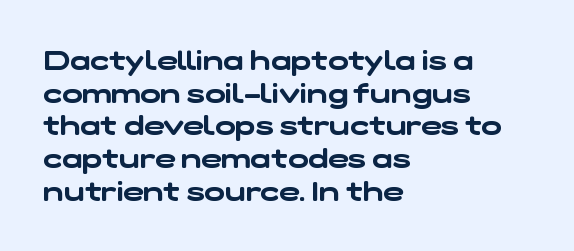
Q: Is the text underlined? A: No.
Q: How is the paragraph aligned? A: Left-aligned.
Q: Is the spacing between letters normal or unusually wide? A: Normal.
